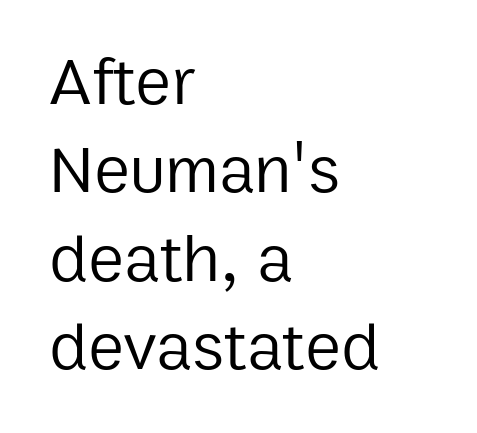
The image shows 68 px regular-weight sans-serif type, upright; set left-aligned, normal line spacing (1.3x), normal letter spacing, not underlined; low stroke contrast and a medium x-height.
